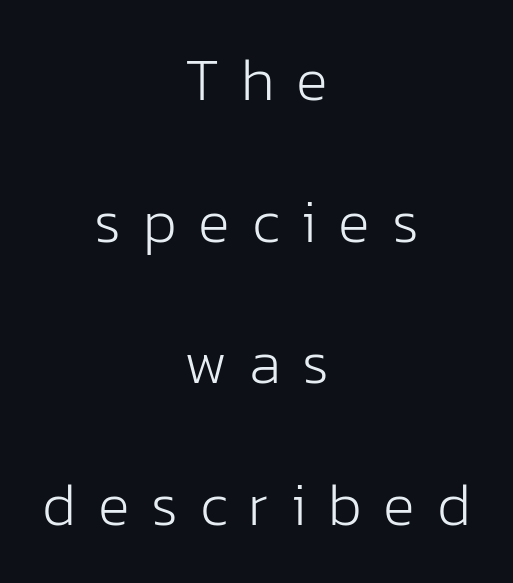
{"serif": "no", "italic": "no", "bold": "no", "weight": "light", "width": "normal", "stroke_contrast": "low", "x_height": "medium", "monospaced": "no", "underline": "no", "align": "center", "line_spacing": "loose", "line_spacing_ratio": 2.36, "letter_spacing": "wide", "letter_spacing_em": 0.36, "glyph_px": 60}
